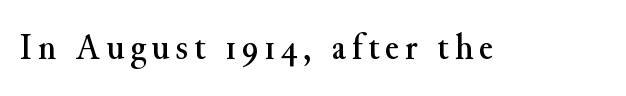
Q: Is the text italic (slanted)? A: No, it is upright.
Q: Is the typeface a serif or a sans-serif typeface? A: Serif.
Q: Is the text underlined? A: No.
Q: Width (condensed, normal, or wide)? A: Normal.
Q: Stroke contrast? A: Medium.
Q: x-height? A: Small.
Q: Monospaced? A: No.
